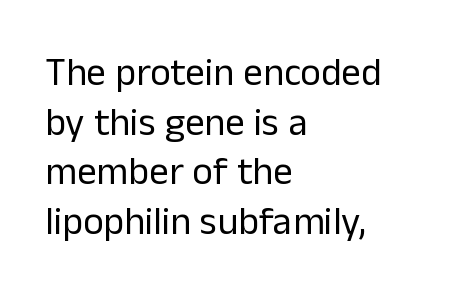
These lines are rendered in a variable-pitch font. Stroke terminals: plain, sans-serif. These lines are set flush left with a ragged right edge. One glance says typical: line gaps are just what's usual. A typesetter would mark this as roman, not italic. Underline: absent.
